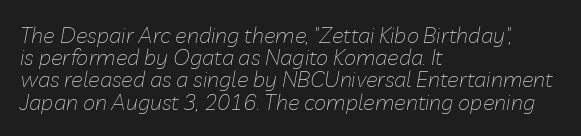
{"italic": "yes", "lean": "right", "slant_degrees": 10, "bold": "no", "underline": "no", "align": "left", "line_spacing": "tight", "line_spacing_ratio": 1.01, "letter_spacing": "normal", "letter_spacing_em": 0.0, "glyph_px": 22}
